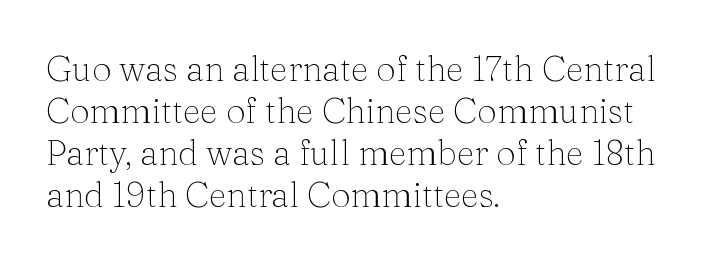
{"serif": "yes", "italic": "no", "bold": "no", "weight": "thin", "width": "normal", "stroke_contrast": "medium", "x_height": "medium", "monospaced": "no", "underline": "no", "align": "left", "line_spacing_ratio": 1.2, "letter_spacing": "normal", "letter_spacing_em": 0.0, "glyph_px": 35}
